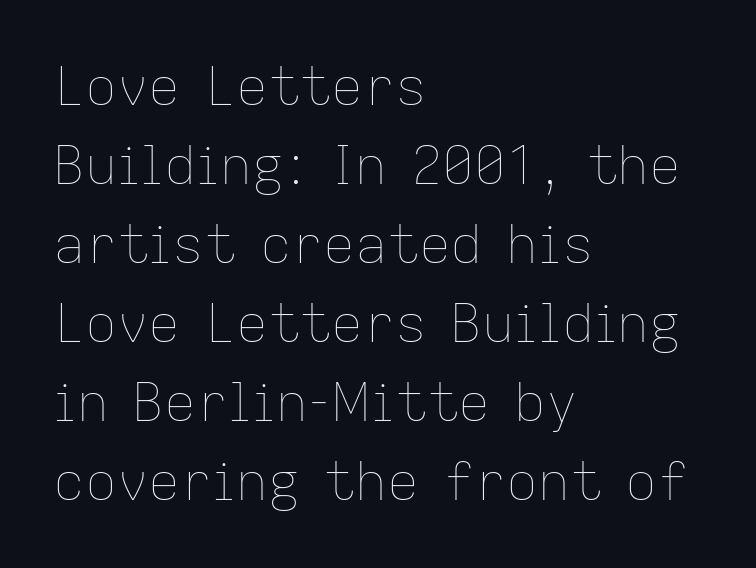
Q: Is the text bold? A: No.
Q: Is the text italic (slanted)? A: No, it is upright.
Q: Is the text underlined? A: No.
Q: How is the paragraph aligned? A: Left-aligned.
Q: Is the spacing between letters normal or unusually wide? A: Normal.
Q: Is the spacing between lines tight, normal or loose? A: Normal.
Q: Width (condensed, normal, or wide)? A: Normal.
Q: Stroke contrast? A: Low.
Q: x-height? A: Medium.
Q: Monospaced? A: No.
